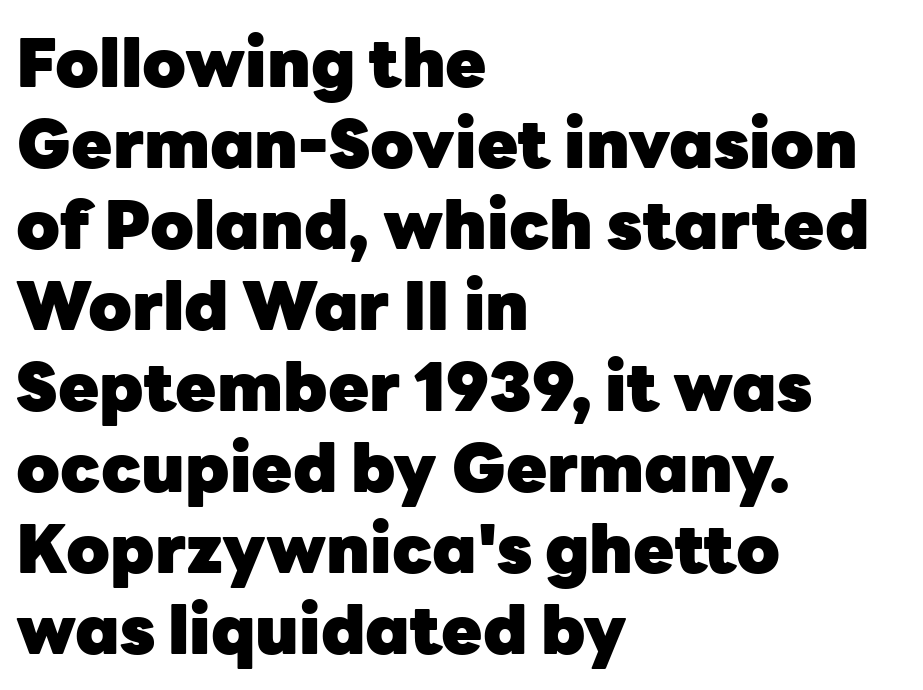
Q: Is the text bold? A: Yes.
Q: Is the text italic (slanted)? A: No, it is upright.
Q: Is the typeface a serif or a sans-serif typeface? A: Sans-serif.
Q: Is the text underlined? A: No.
Q: How is the paragraph aligned? A: Left-aligned.
Q: Is the spacing between letters normal or unusually wide? A: Normal.
Q: Width (condensed, normal, or wide)? A: Normal.
Q: Stroke contrast? A: Low.
Q: x-height? A: Medium.
Q: Monospaced? A: No.
